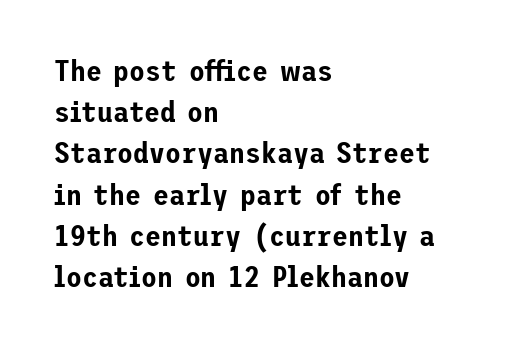
Descenders hang freely into open space. A typesetter would call this leading conventional body-copy spacing. These lines keep a tight, regular rhythm from letter to letter. All the whitespace from short lines collects on the right.
